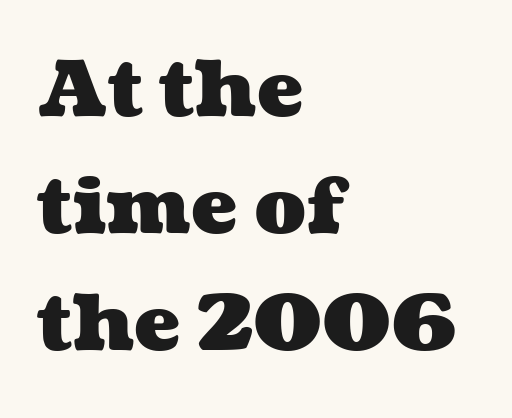
This sample uses plain, unmodified letter spacing. Alignment: flush left. The zone under the glyphs is completely vacant. Regular leading. Thick stems and heavy bowls — unmistakably bold.
